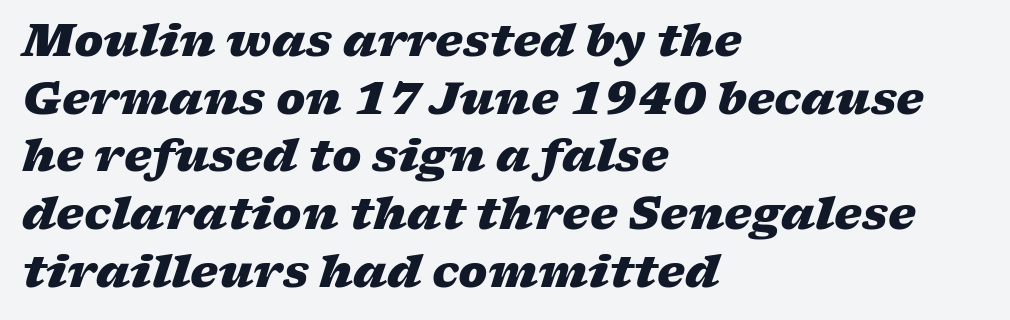
{"italic": "yes", "lean": "right", "slant_degrees": 17, "bold": "yes", "weight": "heavy", "width": "wide", "stroke_contrast": "low", "x_height": "medium", "monospaced": "no", "underline": "no", "align": "left", "line_spacing": "normal", "line_spacing_ratio": 1.31, "letter_spacing": "normal", "letter_spacing_em": 0.0, "glyph_px": 44}
